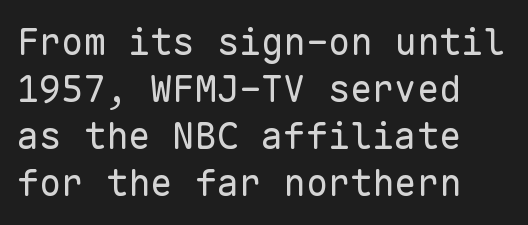
{"serif": "no", "italic": "no", "bold": "no", "weight": "regular", "width": "normal", "stroke_contrast": "low", "x_height": "medium", "monospaced": "yes", "underline": "no", "align": "left", "line_spacing": "normal", "line_spacing_ratio": 1.27, "letter_spacing": "normal", "letter_spacing_em": 0.0, "glyph_px": 37}
